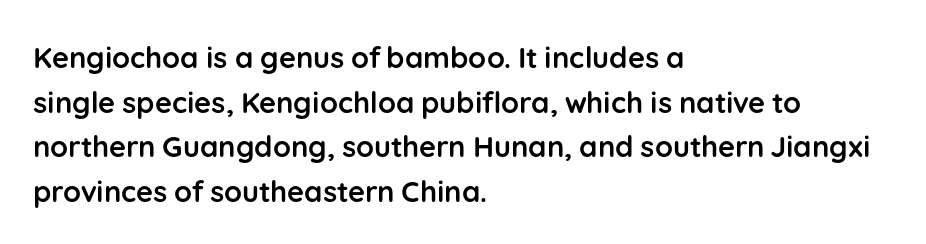
Q: Is the text bold? A: Yes.
Q: Is the text italic (slanted)? A: No, it is upright.
Q: Is the typeface a serif or a sans-serif typeface? A: Sans-serif.
Q: Is the text underlined? A: No.
Q: How is the paragraph aligned? A: Left-aligned.
Q: Is the spacing between letters normal or unusually wide? A: Normal.
Q: Is the spacing between lines tight, normal or loose? A: Normal.
Q: Width (condensed, normal, or wide)? A: Normal.
Q: Stroke contrast? A: Low.
Q: x-height? A: Medium.
Q: Monospaced? A: No.
